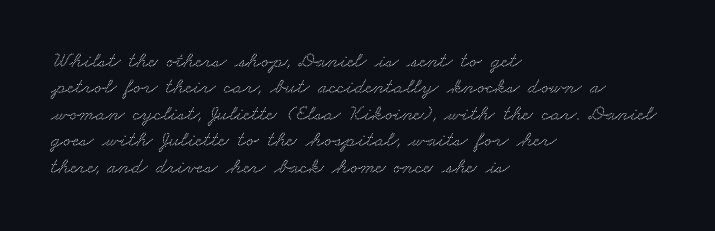
Q: Is the text underlined? A: No.
Q: How is the paragraph aligned? A: Left-aligned.
Q: Is the spacing between letters normal or unusually wide? A: Normal.
